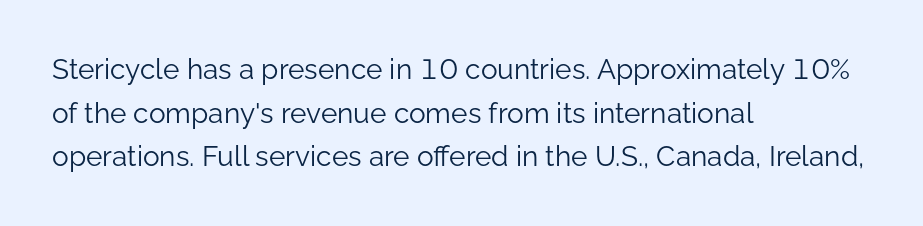
The image shows 28 px light sans-serif type, upright; set left-aligned, normal line spacing (1.56x), normal letter spacing, not underlined; low stroke contrast and a medium x-height.
